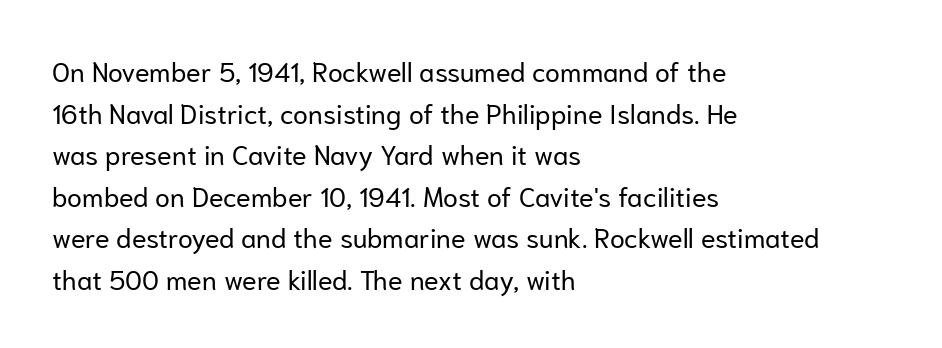
Q: Is the text bold? A: No.
Q: Is the text italic (slanted)? A: No, it is upright.
Q: Is the text underlined? A: No.
Q: How is the paragraph aligned? A: Left-aligned.
Q: Is the spacing between letters normal or unusually wide? A: Normal.
Q: Is the spacing between lines tight, normal or loose? A: Normal.
